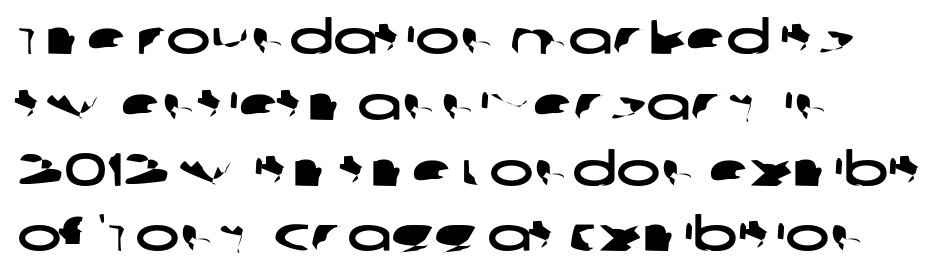
Q: Is the typeface a serif or a sans-serif typeface? A: Sans-serif.
Q: Is the text underlined? A: No.
Q: How is the paragraph aligned? A: Left-aligned.
Q: Is the spacing between letters normal or unusually wide? A: Normal.
Q: Is the spacing between lines tight, normal or loose? A: Normal.
Q: Width (condensed, normal, or wide)? A: Wide.
Q: Stroke contrast? A: Low.
Q: x-height? A: Large.
Q: Monospaced? A: No.
